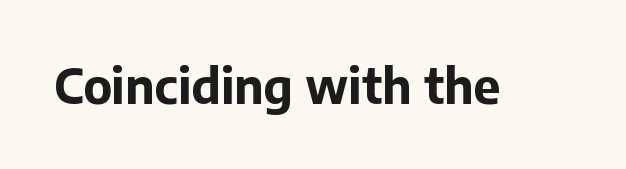
{"serif": "no", "italic": "no", "bold": "yes", "weight": "bold", "width": "normal", "stroke_contrast": "low", "x_height": "medium", "monospaced": "no", "underline": "no", "letter_spacing": "normal", "letter_spacing_em": 0.0, "glyph_px": 48}
